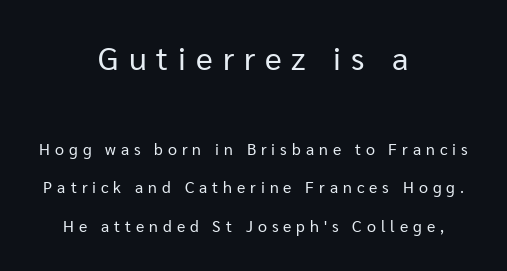
The image shows 32 px regular-weight sans-serif type, upright; set centered, loose line spacing (2.39x), unusually wide letter spacing (+0.31 em), not underlined; the first (top) block is 2.0x larger; low stroke contrast and a medium x-height.
